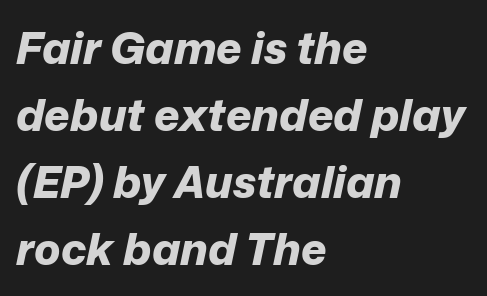
The image shows 44 px bold type, italic (leaning right); set left-aligned, normal line spacing (1.52x), normal letter spacing, not underlined; low stroke contrast and a medium x-height.
